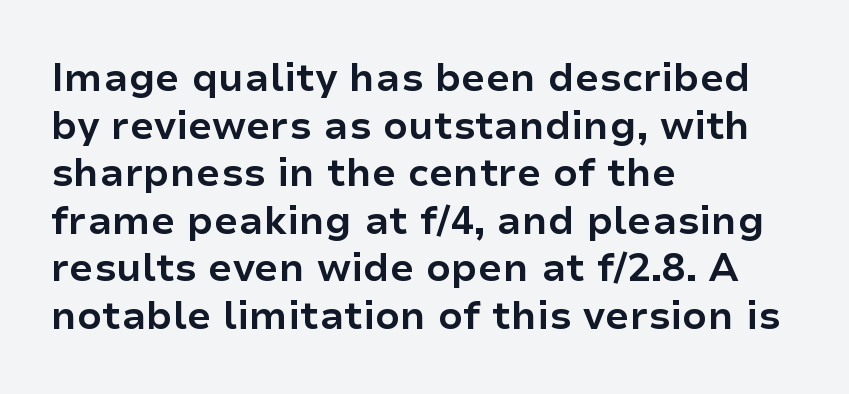
Q: Is the text bold? A: Yes.
Q: Is the text italic (slanted)? A: No, it is upright.
Q: Is the typeface a serif or a sans-serif typeface? A: Sans-serif.
Q: Is the text underlined? A: No.
Q: How is the paragraph aligned? A: Left-aligned.
Q: Is the spacing between letters normal or unusually wide? A: Normal.
Q: Width (condensed, normal, or wide)? A: Normal.
Q: Stroke contrast? A: Low.
Q: x-height? A: Medium.
Q: Monospaced? A: No.
